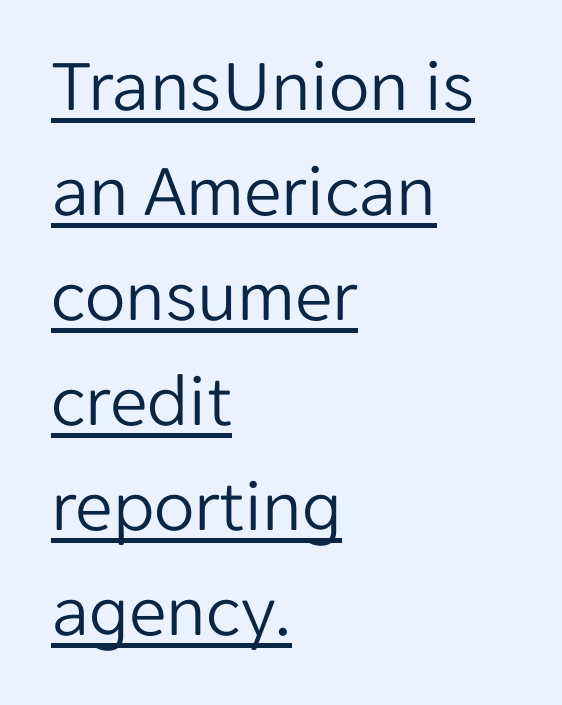
{"serif": "no", "italic": "no", "bold": "no", "weight": "light", "width": "normal", "stroke_contrast": "low", "x_height": "medium", "monospaced": "no", "underline": "yes", "align": "left", "line_spacing": "normal", "line_spacing_ratio": 1.4, "letter_spacing": "normal", "letter_spacing_em": 0.0, "glyph_px": 75}
